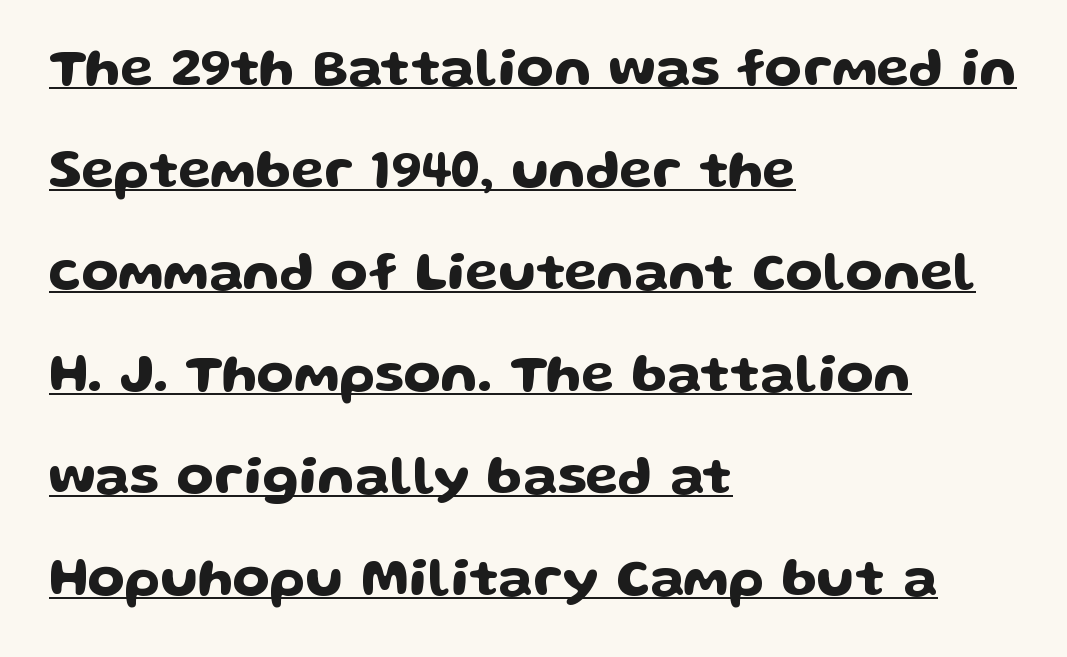
{"serif": "no", "italic": "no", "width": "wide", "stroke_contrast": "low", "x_height": "medium", "monospaced": "no", "underline": "yes", "align": "left", "line_spacing_ratio": 1.89, "letter_spacing": "normal", "letter_spacing_em": 0.0, "glyph_px": 54}
